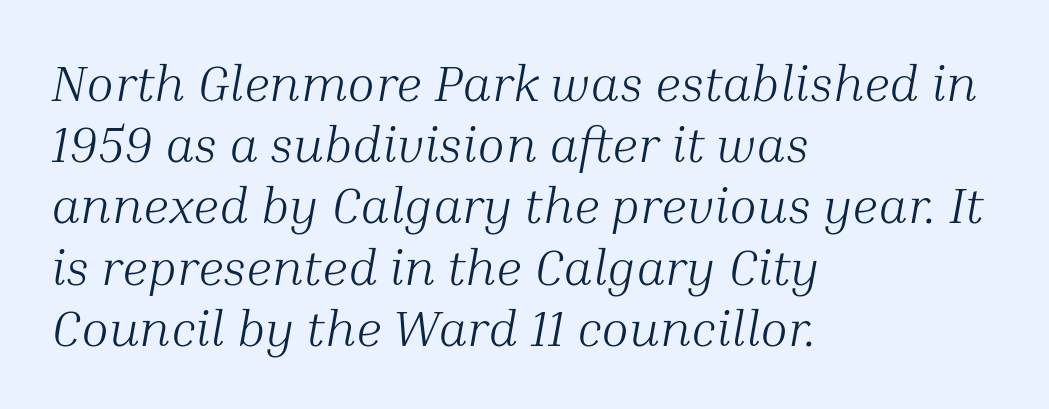
The image shows 51 px light serif type, italic (leaning right); set left-aligned, line spacing 1.2x, normal letter spacing, not underlined; medium stroke contrast and a medium x-height.
